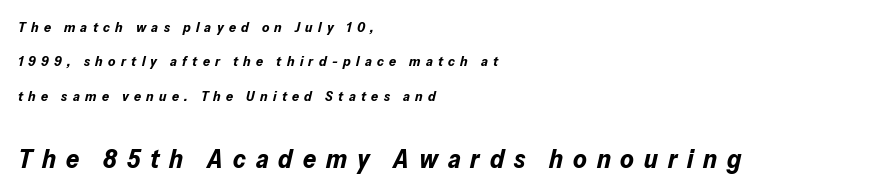
The image shows 26 px bold type, italic (leaning right); set left-aligned, loose line spacing (2.46x), unusually wide letter spacing (+0.38 em), not underlined; the second (bottom) block is 1.86x larger.
